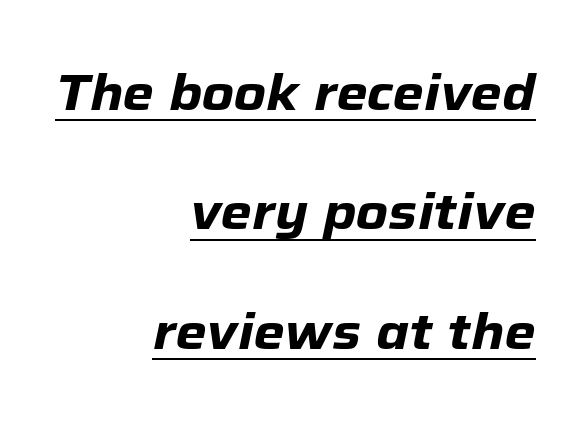
The image shows 50 px heavy type, italic (leaning right); set right-aligned, loose line spacing (2.39x), normal letter spacing, underlined; low stroke contrast and a medium x-height.
